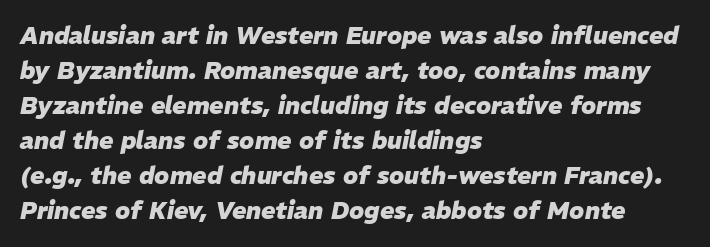
{"italic": "yes", "lean": "right", "slant_degrees": 11, "bold": "yes", "underline": "no", "align": "left", "line_spacing": "normal", "line_spacing_ratio": 1.46, "letter_spacing": "normal", "letter_spacing_em": 0.0, "glyph_px": 24}
